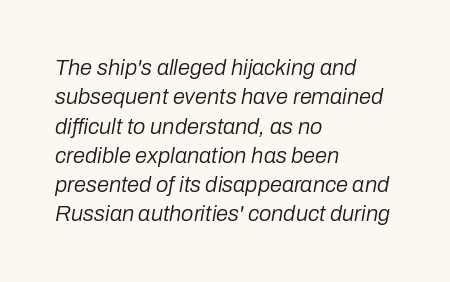
{"italic": "yes", "lean": "right", "slant_degrees": 10, "bold": "no", "underline": "no", "align": "left", "line_spacing": "normal", "line_spacing_ratio": 1.33, "letter_spacing": "normal", "letter_spacing_em": 0.0, "glyph_px": 22}
